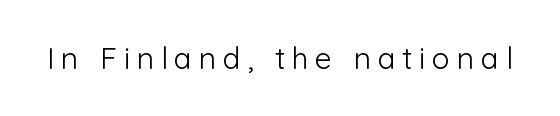
{"serif": "no", "italic": "no", "bold": "no", "weight": "light", "width": "normal", "stroke_contrast": "low", "x_height": "medium", "monospaced": "no", "underline": "no", "letter_spacing": "wide", "letter_spacing_em": 0.22, "glyph_px": 30}
